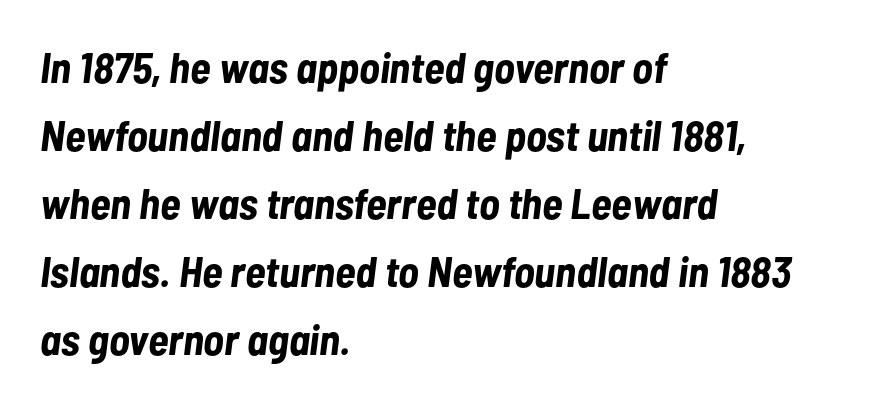
The zone under the glyphs is completely vacant. The sample has been set heavy, in full bold. Slant detected: the letters are inclined. The letters advance in unequal steps, a hallmark of proportional type. Normally led — the rows are evenly, conventionally spaced. The type is set solid horizontally, with unmodified tracking.
